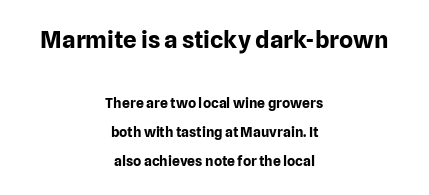
The image shows 24 px bold type, upright; set centered, loose line spacing (2.07x), normal letter spacing, not underlined; the first (top) block is 1.71x larger.
